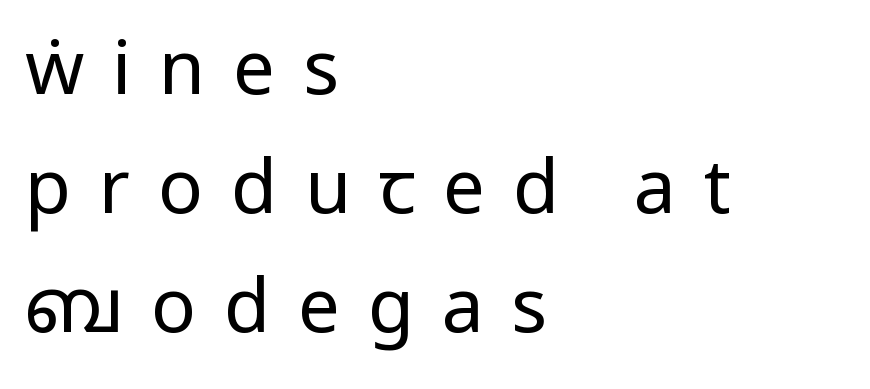
{"serif": "no", "italic": "no", "bold": "no", "weight": "regular", "width": "condensed", "stroke_contrast": "low", "x_height": "large", "monospaced": "no", "underline": "no", "align": "left", "line_spacing": "normal", "line_spacing_ratio": 1.59, "letter_spacing": "wide", "letter_spacing_em": 0.37, "glyph_px": 75}
